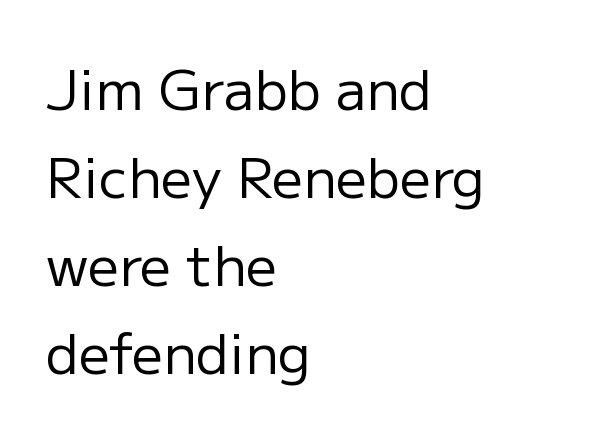
The image shows 55 px regular-weight sans-serif type, upright; set left-aligned, normal line spacing (1.6x), normal letter spacing, not underlined; low stroke contrast and a medium x-height.
